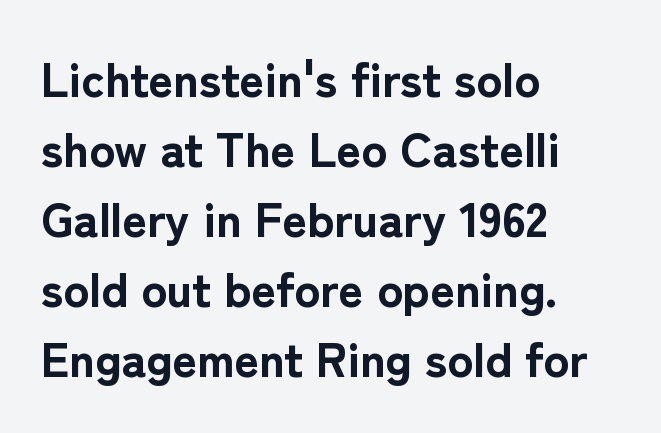
The passage shown is not underscored anywhere. The vertical gap from one line to the next is medium. Each letter's strokes conclude bluntly, with no projecting serifs. A typesetter would call this proportional, since set widths differ per character. These lines are set flush left with a ragged right edge.
